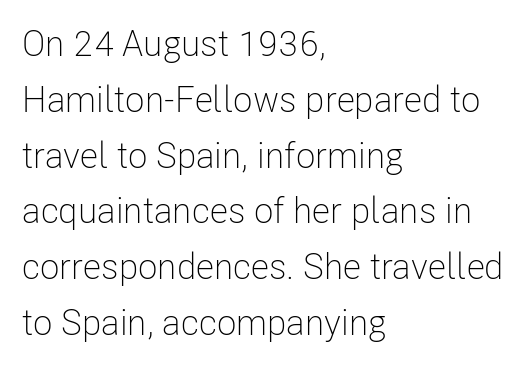
{"serif": "no", "italic": "no", "bold": "no", "weight": "light", "width": "condensed", "stroke_contrast": "low", "x_height": "medium", "monospaced": "no", "underline": "no", "align": "left", "line_spacing": "normal", "line_spacing_ratio": 1.55, "letter_spacing": "normal", "letter_spacing_em": 0.0, "glyph_px": 36}
